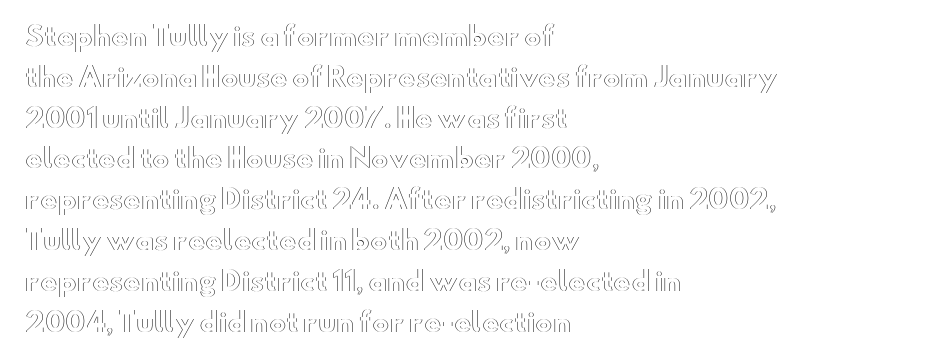
Q: Is the text italic (slanted)? A: No, it is upright.
Q: Is the text underlined? A: No.
Q: How is the paragraph aligned? A: Left-aligned.
Q: Is the spacing between letters normal or unusually wide? A: Normal.
Q: Is the spacing between lines tight, normal or loose? A: Normal.
